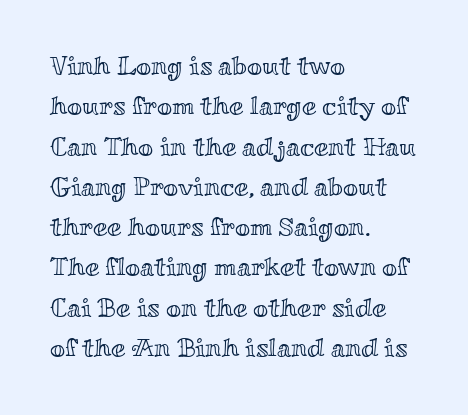
The image shows 26 px text type, upright; set left-aligned, normal line spacing (1.55x), normal letter spacing, not underlined.
